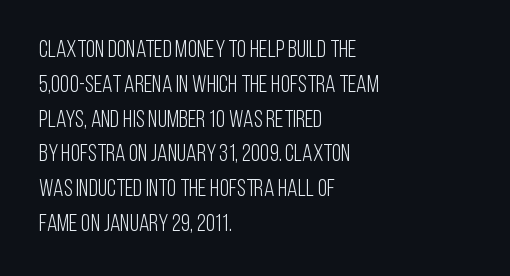
{"italic": "no", "bold": "no", "underline": "no", "align": "left", "line_spacing": "normal", "line_spacing_ratio": 1.45, "letter_spacing": "normal", "letter_spacing_em": 0.0, "glyph_px": 24}
